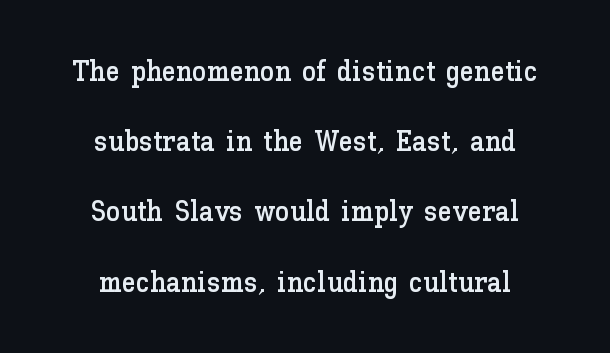
The image shows 29 px text type, upright; set centered, loose line spacing (2.42x), normal letter spacing, not underlined; low stroke contrast and a medium x-height.
